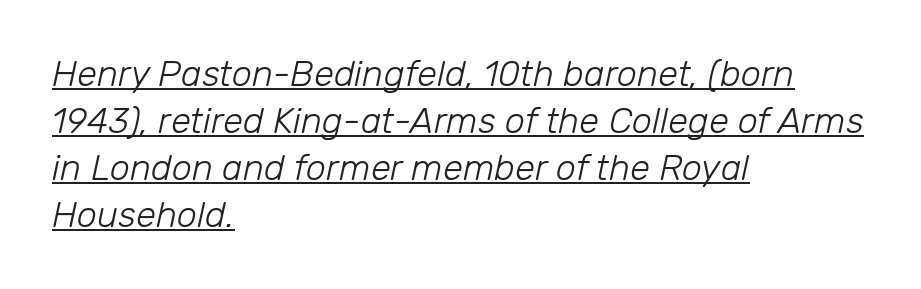
The image shows 36 px light type, italic (leaning right); set left-aligned, normal line spacing (1.31x), normal letter spacing, underlined; low stroke contrast and a medium x-height.
